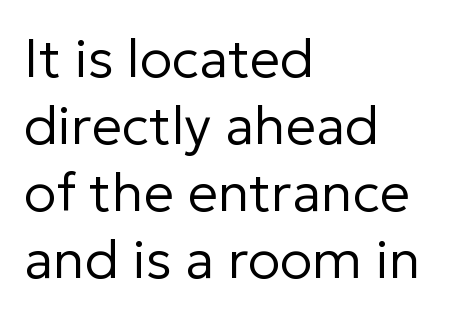
{"serif": "no", "italic": "no", "bold": "no", "weight": "regular", "width": "normal", "stroke_contrast": "low", "x_height": "medium", "monospaced": "no", "underline": "no", "align": "left", "line_spacing_ratio": 1.24, "letter_spacing": "normal", "letter_spacing_em": 0.0, "glyph_px": 54}
